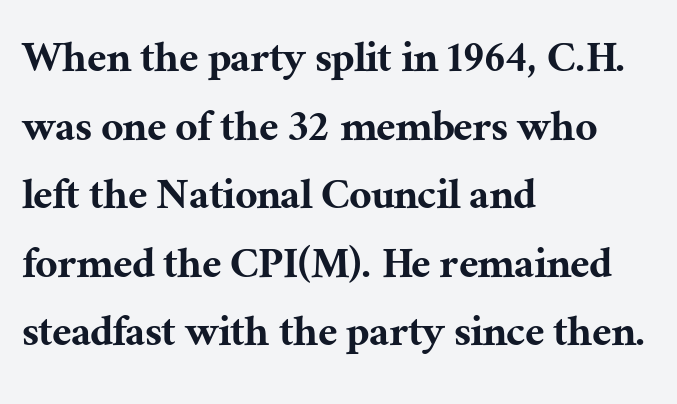
The image shows 49 px serif type, upright; set left-aligned, normal line spacing (1.4x), normal letter spacing, not underlined; medium stroke contrast and a medium x-height.
